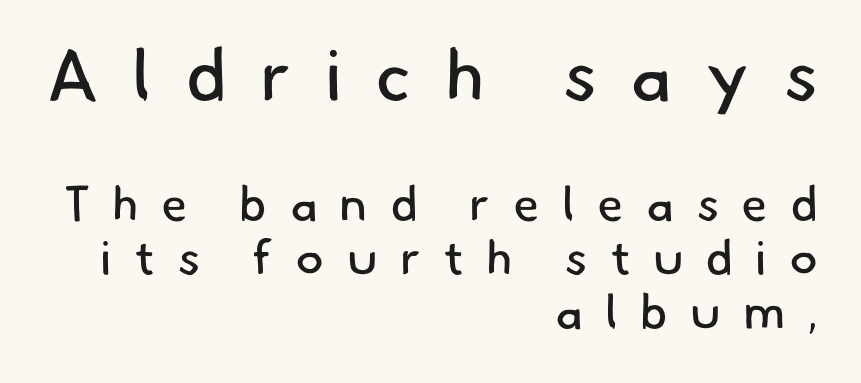
Q: Is the text bold? A: No.
Q: Is the typeface a serif or a sans-serif typeface? A: Sans-serif.
Q: Is the text underlined? A: No.
Q: How is the paragraph aligned? A: Right-aligned.
Q: Is the spacing between letters normal or unusually wide? A: Unusually wide.
Q: Is the spacing between lines tight, normal or loose? A: Tight.
Q: Which block of text is set in a larger size, the first (top) or the second (bottom)? A: The first (top) one.
Q: Width (condensed, normal, or wide)? A: Normal.
Q: Stroke contrast? A: Low.
Q: x-height? A: Small.
Q: Monospaced? A: No.
